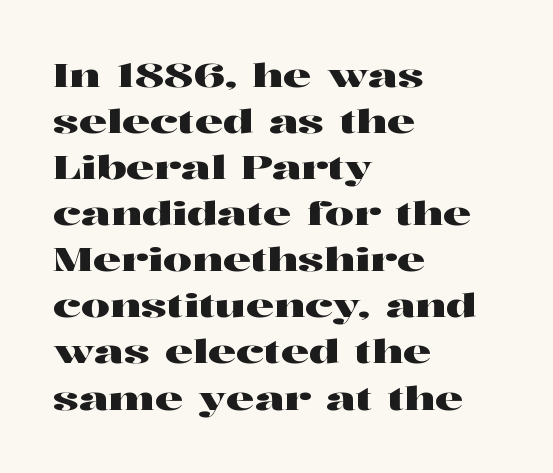
{"serif": "yes", "italic": "no", "width": "wide", "stroke_contrast": "high", "x_height": "medium", "monospaced": "no", "underline": "no", "align": "left", "line_spacing": "normal", "line_spacing_ratio": 1.44, "letter_spacing": "normal", "letter_spacing_em": 0.0, "glyph_px": 32}
